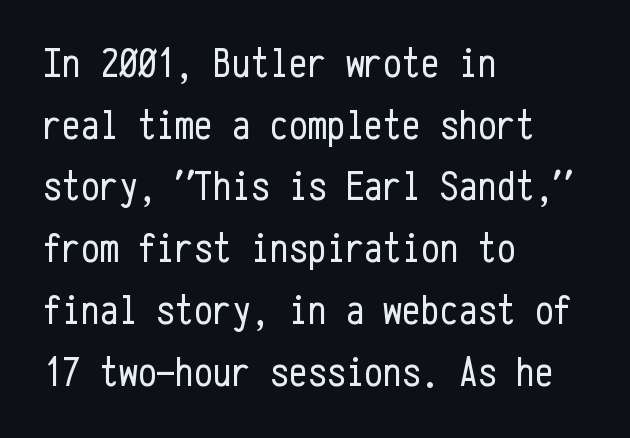
Q: Is the text bold? A: No.
Q: Is the text italic (slanted)? A: No, it is upright.
Q: Is the typeface a serif or a sans-serif typeface? A: Sans-serif.
Q: Is the text underlined? A: No.
Q: How is the paragraph aligned? A: Left-aligned.
Q: Is the spacing between letters normal or unusually wide? A: Normal.
Q: Is the spacing between lines tight, normal or loose? A: Normal.
Q: Width (condensed, normal, or wide)? A: Condensed.
Q: Stroke contrast? A: Low.
Q: x-height? A: Medium.
Q: Monospaced? A: Yes.
